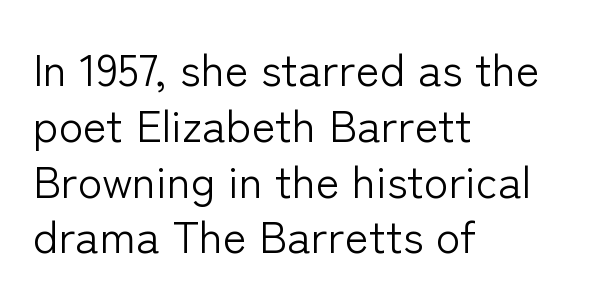
{"serif": "no", "italic": "no", "bold": "no", "weight": "light", "width": "normal", "stroke_contrast": "low", "x_height": "medium", "monospaced": "no", "underline": "no", "align": "left", "line_spacing_ratio": 1.24, "letter_spacing": "normal", "letter_spacing_em": 0.0, "glyph_px": 45}
